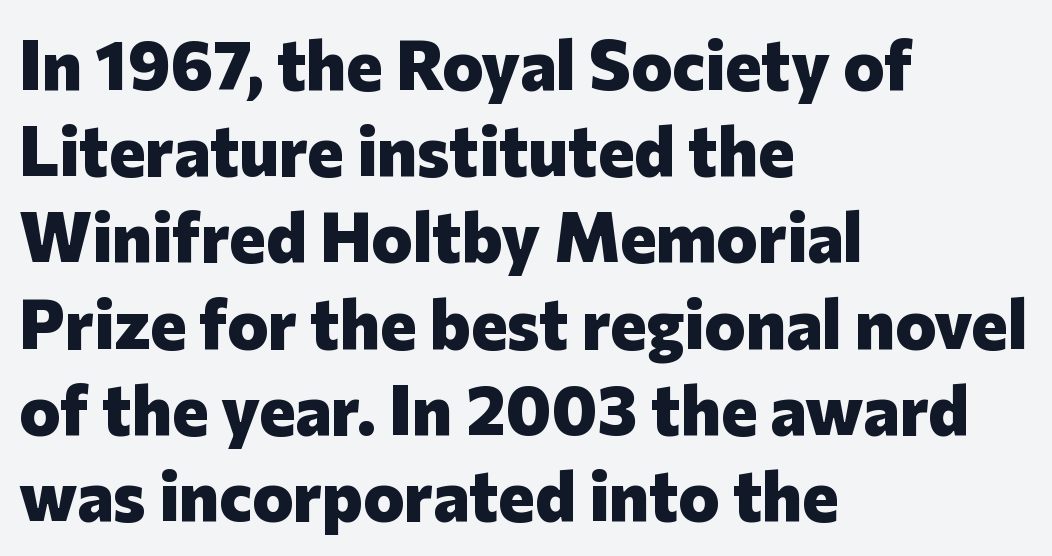
The image shows 69 px heavy sans-serif type, upright; set left-aligned, normal line spacing (1.25x), normal letter spacing, not underlined; low stroke contrast and a medium x-height.
